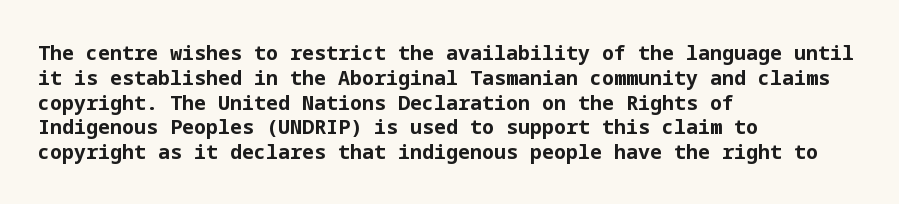
Line starts are locked; line ends wander. Tracking value appears to be zero — textbook default spacing. Style check: upright. Rule under the text: the space is simply empty. Heavy-handed strokes throughout: this text is bold.
